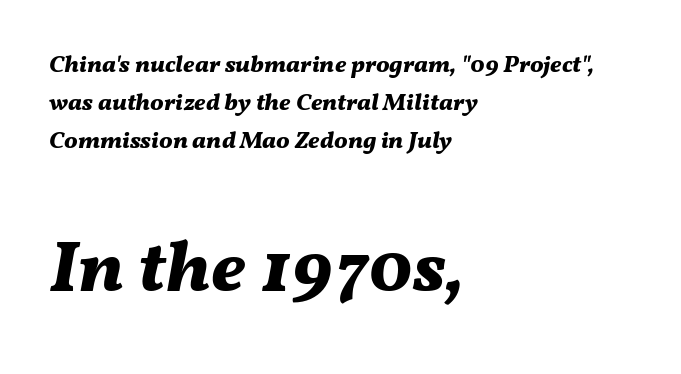
The image shows 73 px bold type, italic (leaning right); set left-aligned, normal line spacing (1.58x), normal letter spacing, not underlined; the second (bottom) block is 3.04x larger; medium stroke contrast and a medium x-height.
